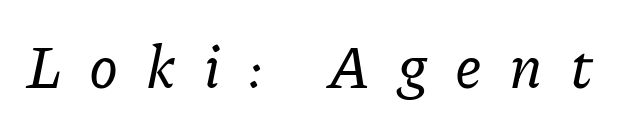
{"serif": "yes", "italic": "yes", "lean": "right", "slant_degrees": 11, "width": "normal", "stroke_contrast": "low", "x_height": "medium", "monospaced": "no", "underline": "no", "letter_spacing": "wide", "letter_spacing_em": 0.46, "glyph_px": 59}
